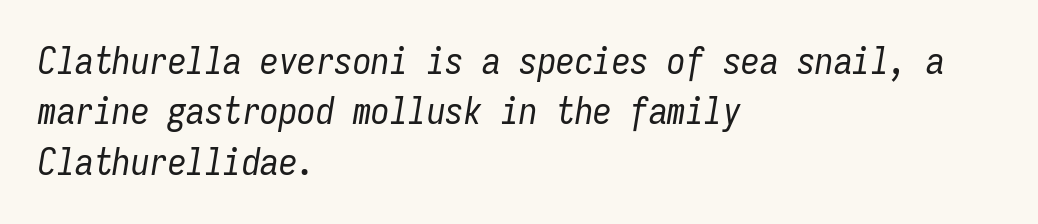
{"italic": "yes", "lean": "right", "slant_degrees": 9, "bold": "no", "weight": "regular", "width": "condensed", "stroke_contrast": "low", "x_height": "medium", "monospaced": "yes", "underline": "no", "align": "left", "line_spacing": "normal", "line_spacing_ratio": 1.36, "letter_spacing": "normal", "letter_spacing_em": 0.0, "glyph_px": 37}
